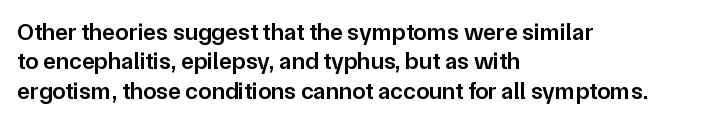
The image shows 24 px text type, upright; set left-aligned, line spacing 1.22x, normal letter spacing, not underlined.
